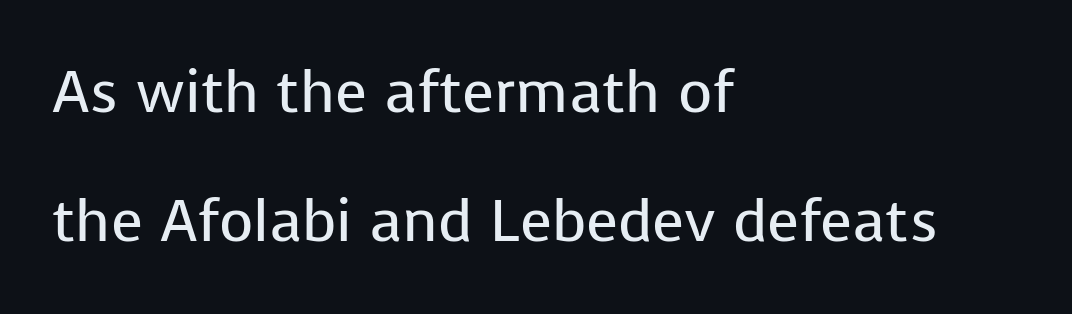
{"serif": "no", "italic": "no", "bold": "no", "weight": "regular", "width": "normal", "stroke_contrast": "low", "x_height": "medium", "monospaced": "no", "underline": "no", "align": "left", "line_spacing": "loose", "line_spacing_ratio": 2.19, "letter_spacing": "normal", "letter_spacing_em": 0.0, "glyph_px": 59}
